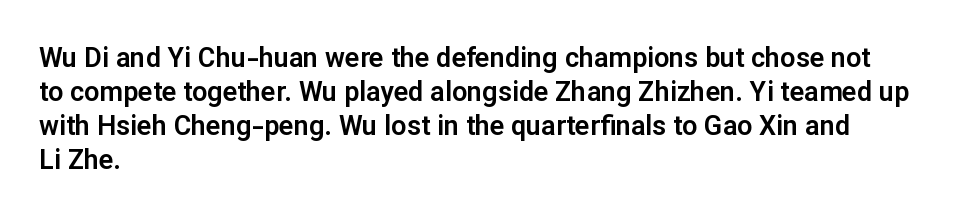
This sample uses plain, unmodified letter spacing. The setting favours the left margin, as ordinary paragraphs usually do. Does the lettering tilt? It doesn't — this is upright. Is there much room between lines? A standard amount, neither cramped nor airy.
